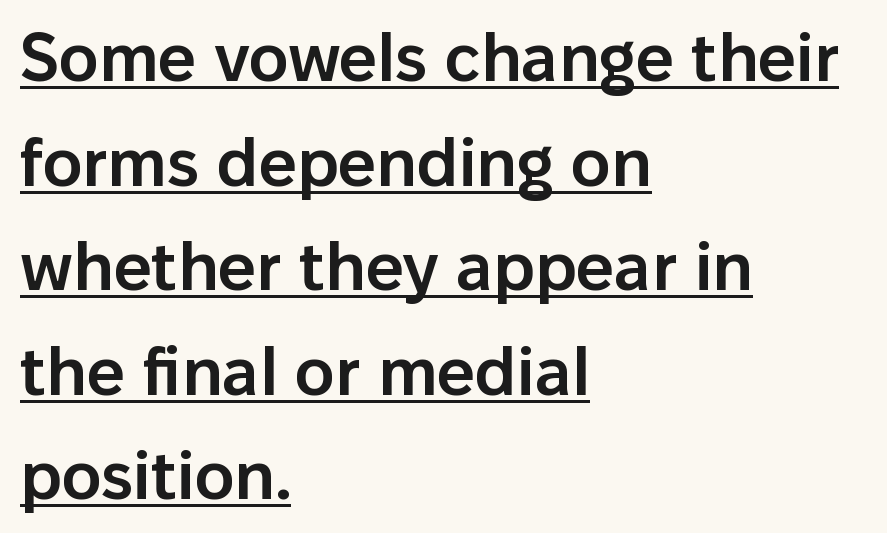
{"serif": "no", "italic": "no", "bold": "semi", "weight": "semibold", "width": "normal", "stroke_contrast": "low", "x_height": "medium", "monospaced": "no", "underline": "yes", "align": "left", "line_spacing": "normal", "line_spacing_ratio": 1.56, "letter_spacing": "normal", "letter_spacing_em": 0.0, "glyph_px": 67}
